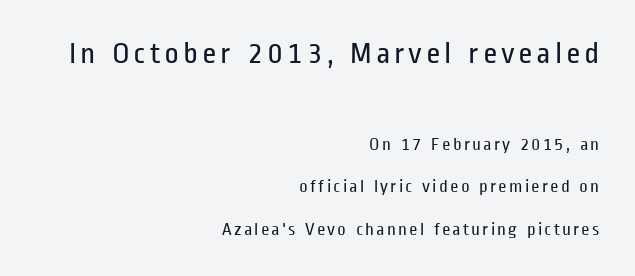
Nothing sits at the stroke ends, so this counts as sans-serif. The compositor pushed each line to the right boundary. Each letter keeps its own natural width here, so spacing adapts to shape. Plain, unruled lines of type. The typeface has the unassuming heft of standard copy or less.
